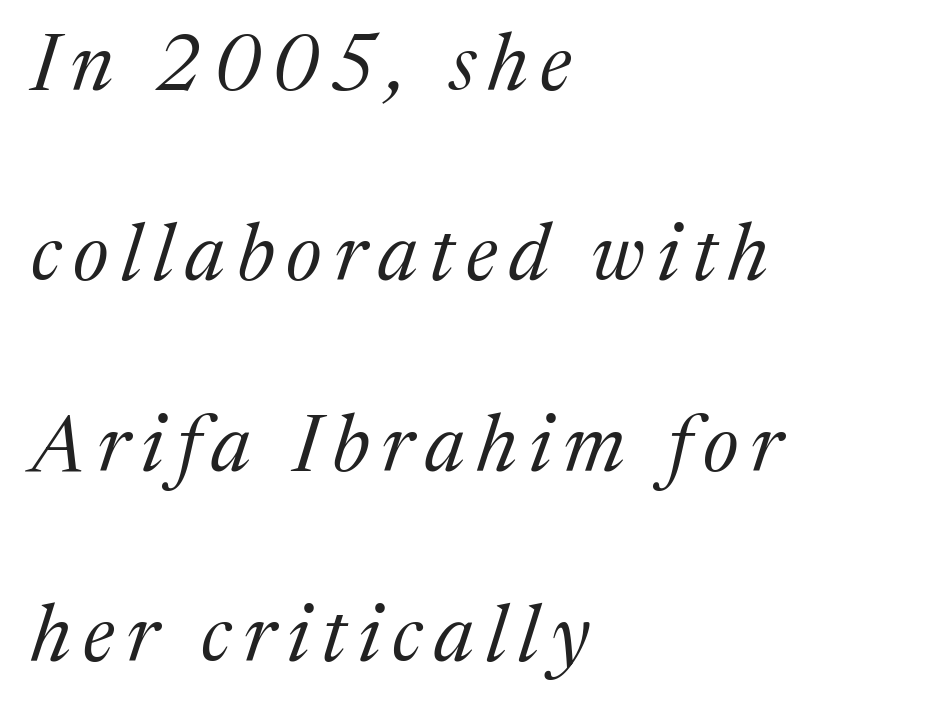
Rule under the text: the space is simply empty. Letterform terminals end in serifs throughout the passage. If you drew a line through each stem, it would be angled. Line spacing here is loose. Layout note: lines flush left.
